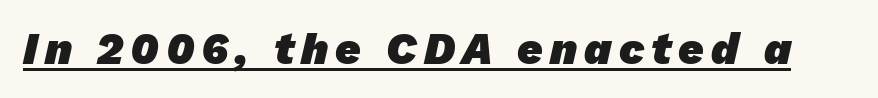
Q: Is the text bold? A: Yes.
Q: Is the typeface a serif or a sans-serif typeface? A: Sans-serif.
Q: Is the text underlined? A: Yes.
Q: Width (condensed, normal, or wide)? A: Normal.
Q: Stroke contrast? A: Low.
Q: x-height? A: Medium.
Q: Monospaced? A: No.
